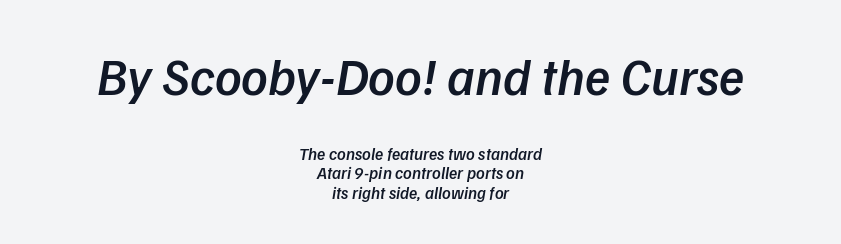
Block one is the big one; block two sits smaller underneath. The baseline area is clear. Notice how the stems are inclined rather than vertical — that's the hallmark of italics. Students, observe: this is what under-led, compact text looks like. A student would call this center alignment; a typographer would say set centered.
